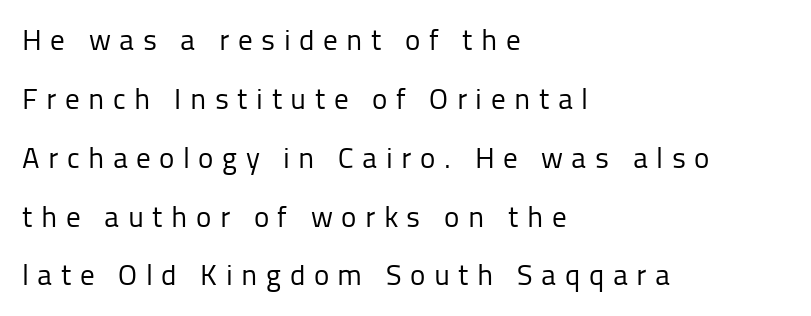
The image shows 29 px regular-weight sans-serif type, upright; set left-aligned, loose line spacing (2.03x), unusually wide letter spacing (+0.29 em), not underlined; low stroke contrast and a medium x-height.
